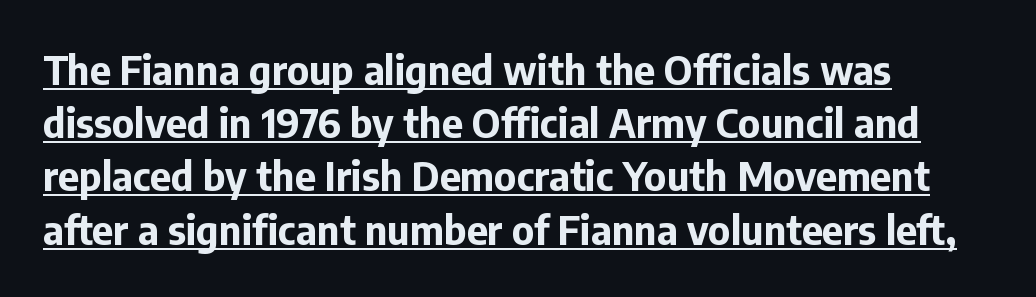
Q: Is the text bold? A: Yes.
Q: Is the text italic (slanted)? A: No, it is upright.
Q: Is the typeface a serif or a sans-serif typeface? A: Sans-serif.
Q: Is the text underlined? A: Yes.
Q: How is the paragraph aligned? A: Left-aligned.
Q: Is the spacing between letters normal or unusually wide? A: Normal.
Q: Is the spacing between lines tight, normal or loose? A: Normal.
Q: Width (condensed, normal, or wide)? A: Normal.
Q: Stroke contrast? A: Low.
Q: x-height? A: Medium.
Q: Monospaced? A: No.
